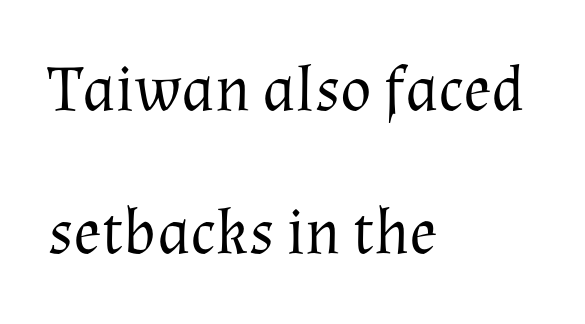
The block of text is sparse from top to bottom, with ample space between rows. Anything drawn beneath the words? Only blank space. The face used here is proportionally spaced, like ordinary book or web type. Letters have the restrained weight of plain body copy at most.
